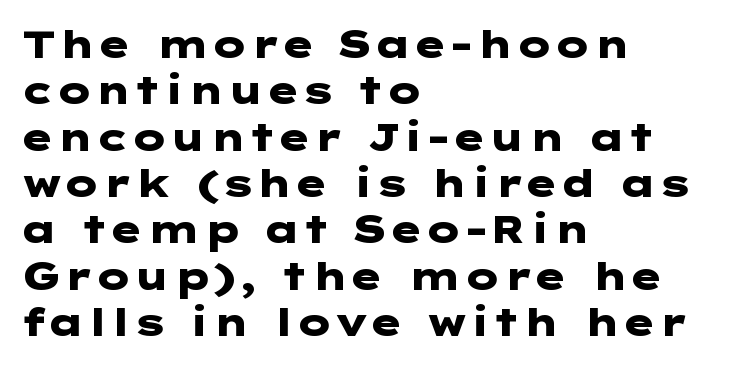
The image shows 38 px heavy, wide sans-serif type, upright; set left-aligned, line spacing 1.22x, normal letter spacing, not underlined; low stroke contrast and a medium x-height.
